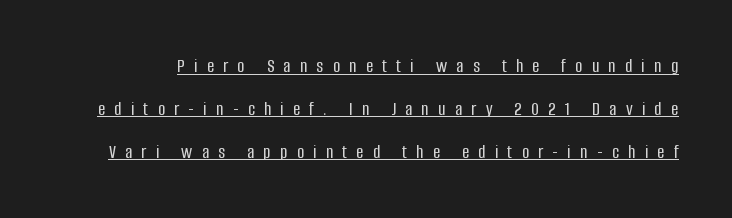
The image shows 20 px text type, upright; set loose line spacing (2.14x), unusually wide letter spacing (+0.46 em), underlined.
